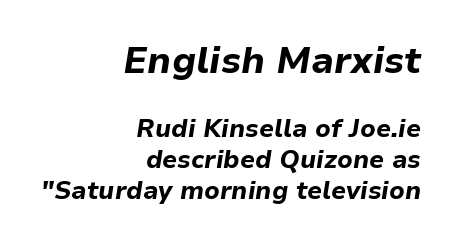
Q: Is the text bold? A: Yes.
Q: Is the text italic (slanted)? A: Yes, it leans right by about 9 degrees.
Q: Is the text underlined? A: No.
Q: How is the paragraph aligned? A: Right-aligned.
Q: Is the spacing between letters normal or unusually wide? A: Normal.
Q: Is the spacing between lines tight, normal or loose? A: Normal.
Q: Which block of text is set in a larger size, the first (top) or the second (bottom)? A: The first (top) one.
Q: Width (condensed, normal, or wide)? A: Normal.
Q: Stroke contrast? A: Low.
Q: x-height? A: Medium.
Q: Monospaced? A: No.
